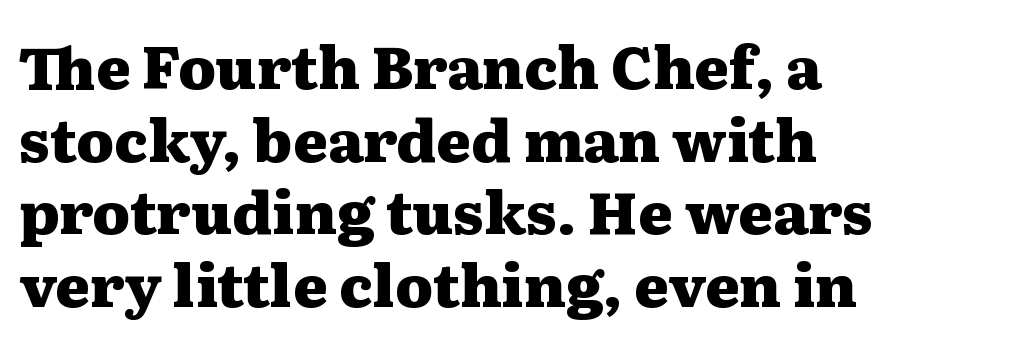
The image shows 59 px heavy, wide serif type, upright; set left-aligned, line spacing 1.23x, normal letter spacing, not underlined; medium stroke contrast and a medium x-height.
